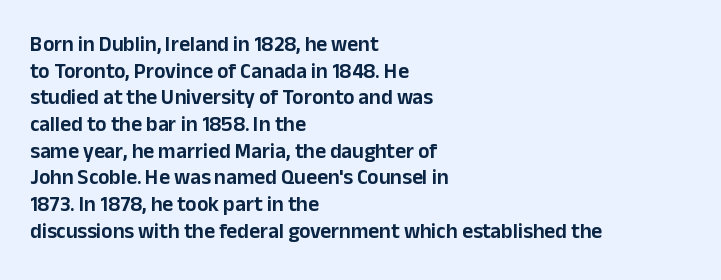
Successive baselines arrive at the customary interval. The space directly below the letters is spotless. The face used here is rendered with its standard letterfit. The rendering anchors every line to the left-hand side.
